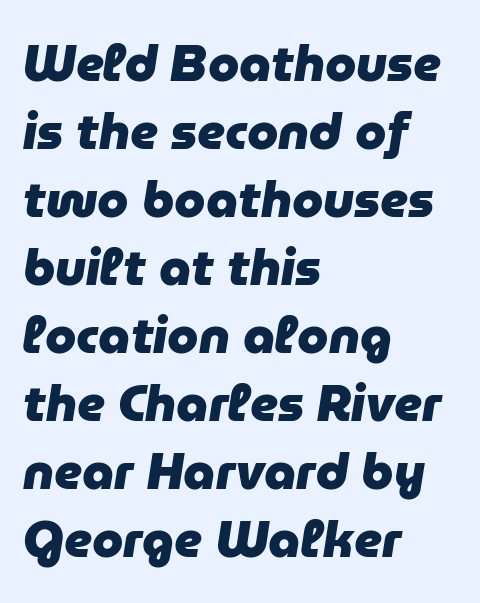
Q: Is the text bold? A: Yes.
Q: Is the text italic (slanted)? A: Yes, it leans right by about 9 degrees.
Q: Is the text underlined? A: No.
Q: How is the paragraph aligned? A: Left-aligned.
Q: Is the spacing between letters normal or unusually wide? A: Normal.
Q: Is the spacing between lines tight, normal or loose? A: Normal.
Q: Width (condensed, normal, or wide)? A: Normal.
Q: Stroke contrast? A: Low.
Q: x-height? A: Medium.
Q: Monospaced? A: No.
